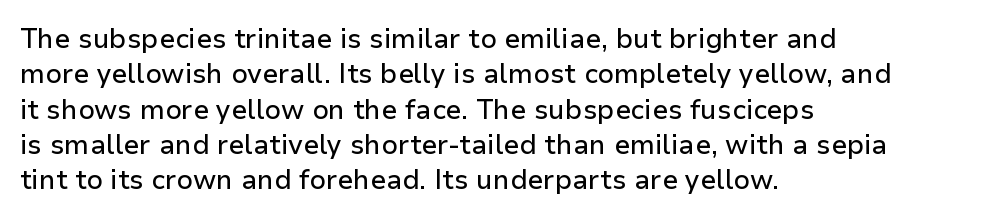
{"italic": "no", "underline": "no", "align": "left", "line_spacing": "normal", "line_spacing_ratio": 1.31, "letter_spacing": "normal", "letter_spacing_em": 0.0, "glyph_px": 27}
